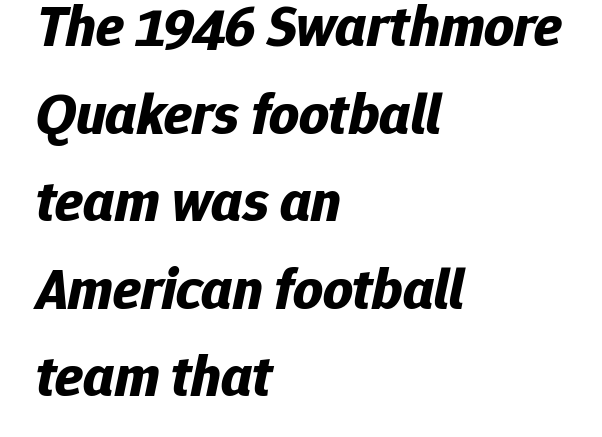
{"italic": "yes", "lean": "right", "slant_degrees": 12, "bold": "yes", "weight": "bold", "width": "normal", "stroke_contrast": "low", "x_height": "medium", "monospaced": "no", "underline": "no", "align": "left", "line_spacing": "normal", "line_spacing_ratio": 1.51, "letter_spacing": "normal", "letter_spacing_em": 0.0, "glyph_px": 58}
